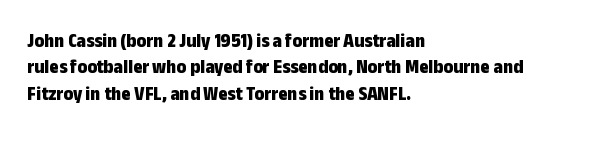
No extra tracking has been applied to these lines. The font is running at its bold setting. Students, observe: this is what conventionally led text looks like. Ascenders rise straight up at ninety degrees.
